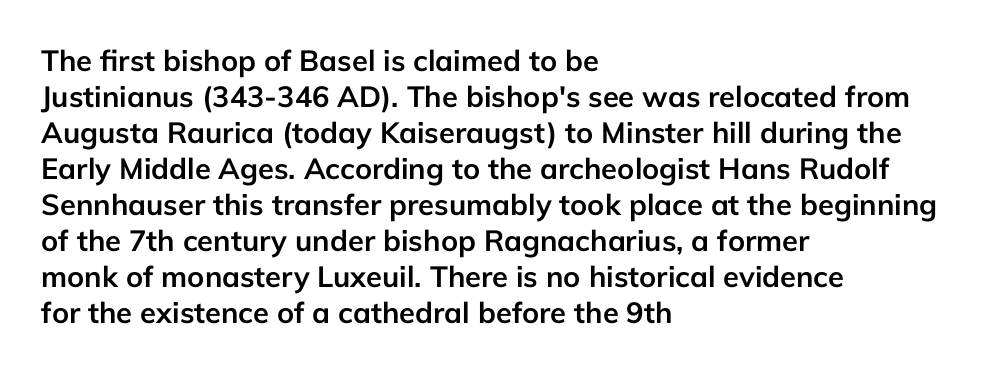
Does extra space separate the letters? No, they use regular spacing. A typesetter would label this face a sans. Descender tails drop into unmarked territory. The text block is weighted toward the left margin, trailing off unevenly rightward. Do the letters lean? They stand straight.
